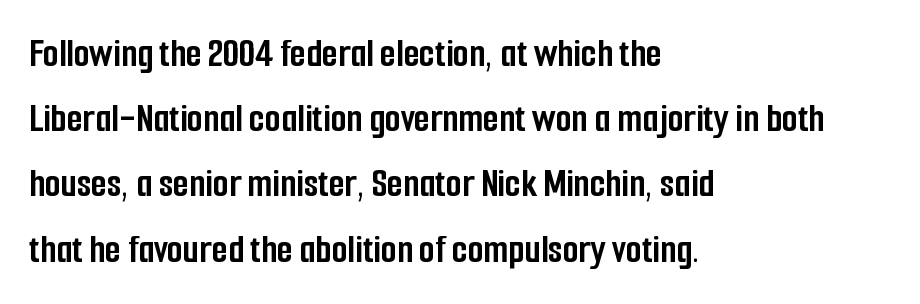
The image shows 41 px semibold, condensed sans-serif type, upright; set left-aligned, normal line spacing (1.59x), normal letter spacing, not underlined; low stroke contrast and a medium x-height.
